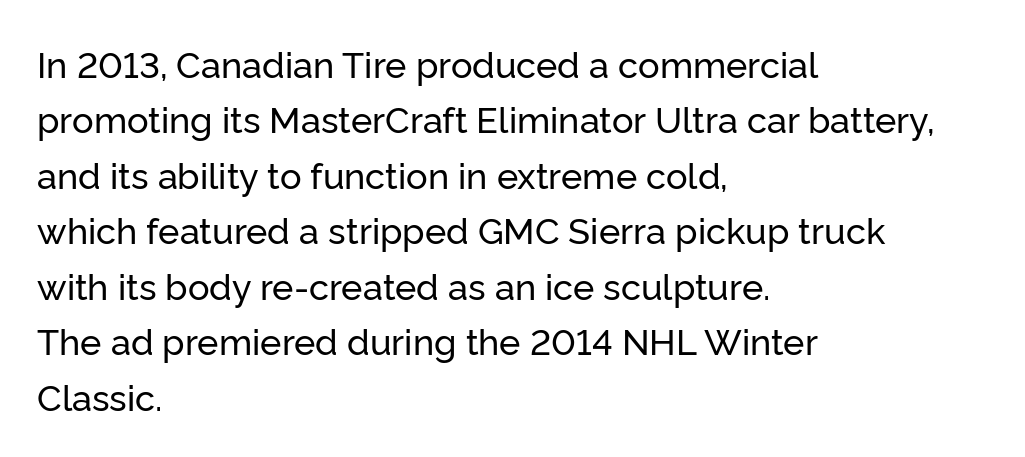
The image shows 36 px sans-serif type, upright; set left-aligned, normal line spacing (1.54x), normal letter spacing, not underlined; low stroke contrast and a medium x-height.
